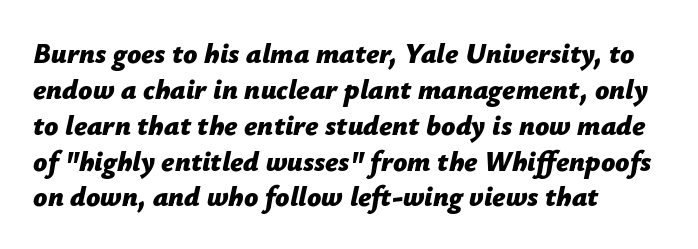
Q: Is the text bold? A: Yes.
Q: Is the text italic (slanted)? A: Yes, it leans right by about 12 degrees.
Q: Is the text underlined? A: No.
Q: How is the paragraph aligned? A: Left-aligned.
Q: Is the spacing between letters normal or unusually wide? A: Normal.
Q: Is the spacing between lines tight, normal or loose? A: Normal.
Q: Width (condensed, normal, or wide)? A: Normal.
Q: Stroke contrast? A: Low.
Q: x-height? A: Medium.
Q: Monospaced? A: No.
